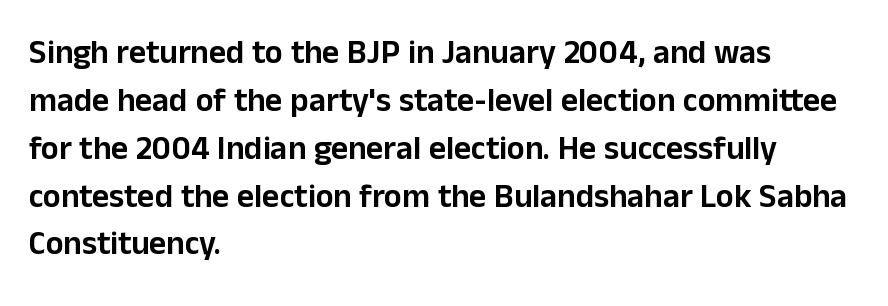
The image shows 33 px sans-serif type, upright; set left-aligned, normal line spacing (1.45x), normal letter spacing, not underlined; low stroke contrast and a medium x-height.
